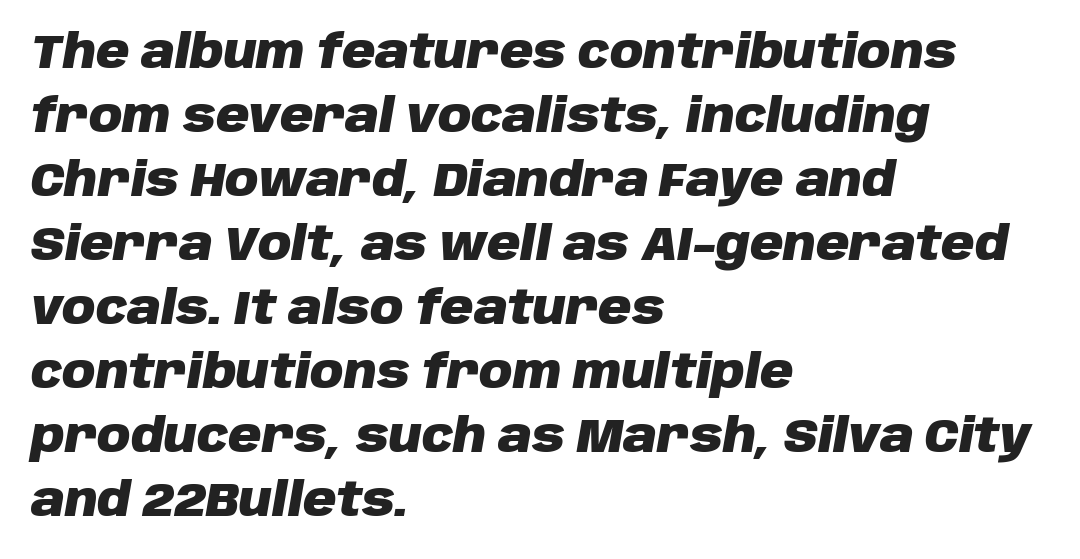
The image shows 46 px heavy type, italic (leaning right); set left-aligned, normal line spacing (1.39x), normal letter spacing, not underlined; low stroke contrast and a large x-height.
